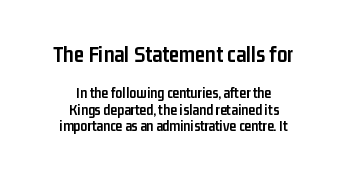
{"italic": "no", "bold": "yes", "underline": "no", "align": "center", "line_spacing": "tight", "line_spacing_ratio": 1.09, "letter_spacing": "normal", "letter_spacing_em": 0.0, "larger_block": "first", "size_ratio": 1.53, "glyph_px": 23}
